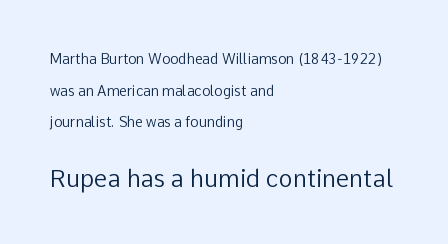
{"italic": "no", "bold": "no", "underline": "no", "align": "left", "line_spacing": "loose", "line_spacing_ratio": 2.26, "letter_spacing": "normal", "letter_spacing_em": 0.0, "larger_block": "second", "size_ratio": 1.71, "glyph_px": 24}
